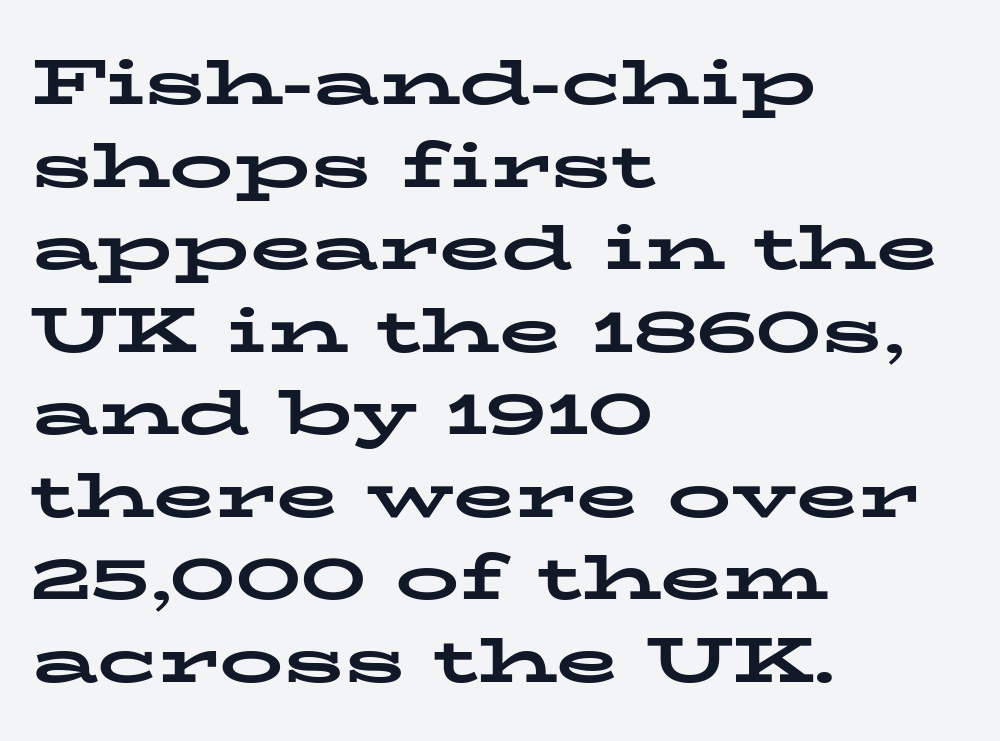
The image shows 64 px bold, wide serif type, upright; set left-aligned, normal line spacing (1.29x), normal letter spacing, not underlined; low stroke contrast and a medium x-height.
